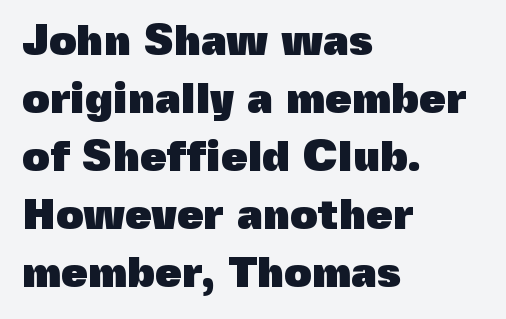
{"serif": "no", "italic": "no", "bold": "yes", "weight": "heavy", "width": "normal", "x_height": "medium", "monospaced": "no", "underline": "no", "align": "left", "line_spacing": "normal", "line_spacing_ratio": 1.35, "letter_spacing": "normal", "letter_spacing_em": 0.0, "glyph_px": 43}
